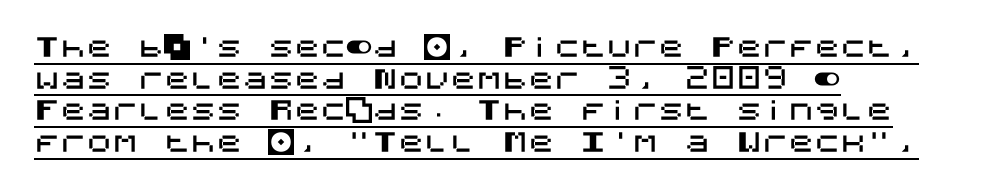
The rendering anchors every line to the left-hand side. Letter spacing: default. Emphasis is given by a line drawn under the lettering. Do the letters lean? They stand straight.
